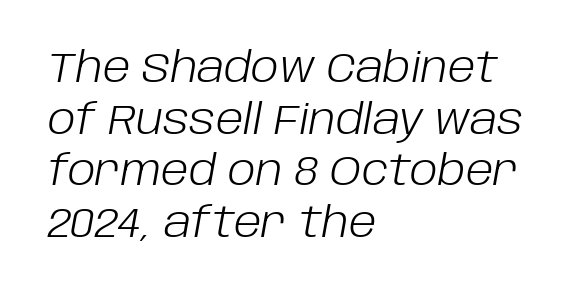
Glyph-to-glyph distance matches everyday printed text. Nothing heavy about these letters — not bold at all. The lines in this sample share a left origin and differ only in where they stop. Emphasis-style slanted type is in use. The specimen omits any rule beneath the text block's lines. Proportional: the letters do not fall into vertical columns.
